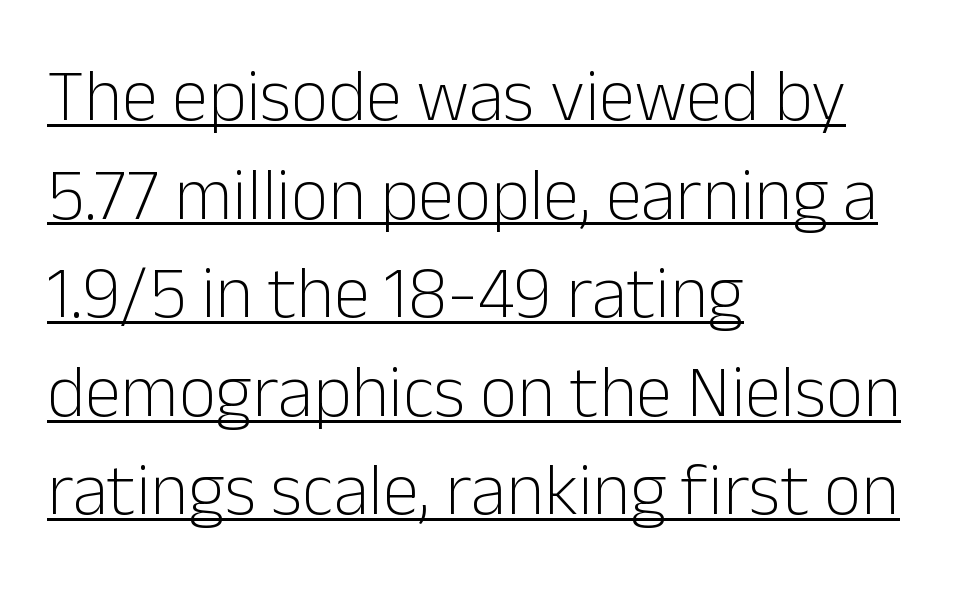
Letter spacing: default. This sample carries an underscore along the baseline area. The rendering shows plain stroke endings on the letterforms — a sans-serif design. Successive baselines arrive at the customary interval. The paragraph shown leans on its left margin. Style check: upright.
